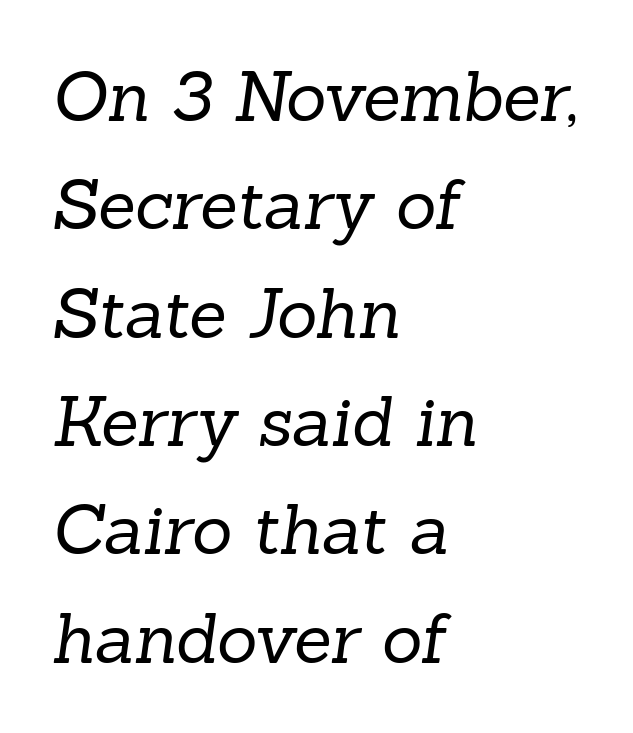
Observe the ordinary spacing: letters are neighbours, not strangers. Left-aligned paragraph, ragged on the right. Type style note: has serifs. Counters stay open thanks to moderate or lighter strokes. Each row of text sits above clean, open space.
